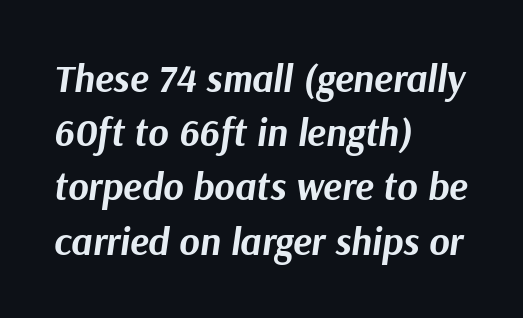
This sample has the flowing, uneven cadence of proportional lettering. Clear beneath every line of the passage. Emphasis by weight is at full strength: bold. One glance says typical: line gaps are just what's usual. Words appear dense and cohesive because spacing is normal.
